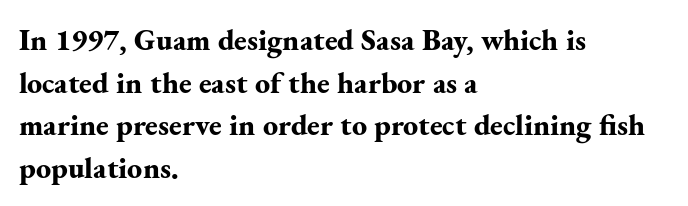
{"serif": "yes", "italic": "no", "bold": "yes", "weight": "bold", "width": "normal", "stroke_contrast": "medium", "x_height": "small", "monospaced": "no", "underline": "no", "align": "left", "line_spacing": "normal", "line_spacing_ratio": 1.42, "letter_spacing": "normal", "letter_spacing_em": 0.0, "glyph_px": 30}
